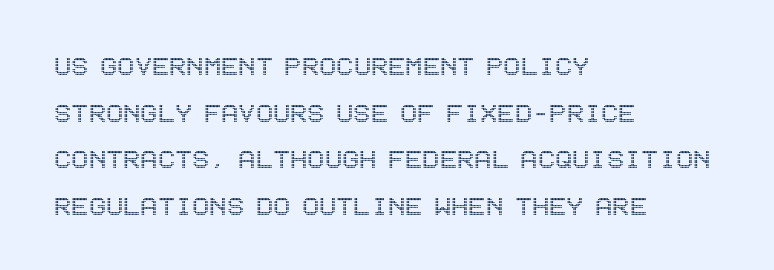
The image shows 32 px condensed type, upright; set left-aligned, normal line spacing (1.46x), normal letter spacing, not underlined; a large x-height.
